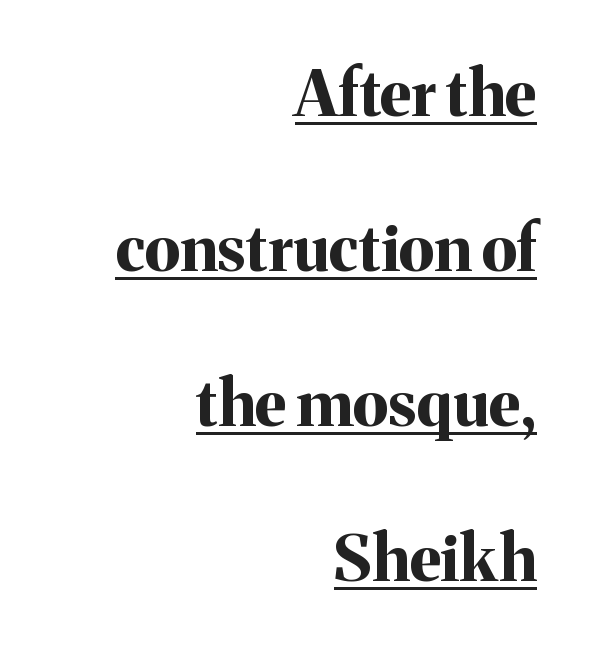
The image shows 64 px bold serif type, upright; set right-aligned, loose line spacing (2.42x), normal letter spacing, underlined; medium stroke contrast and a medium x-height.
